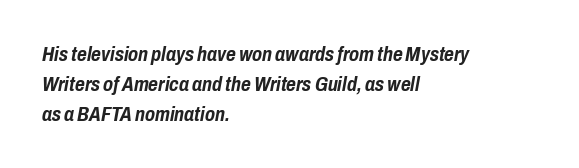
{"italic": "yes", "lean": "right", "slant_degrees": 10, "bold": "yes", "underline": "no", "align": "left", "line_spacing": "normal", "line_spacing_ratio": 1.42, "letter_spacing": "normal", "letter_spacing_em": 0.0, "glyph_px": 21}
